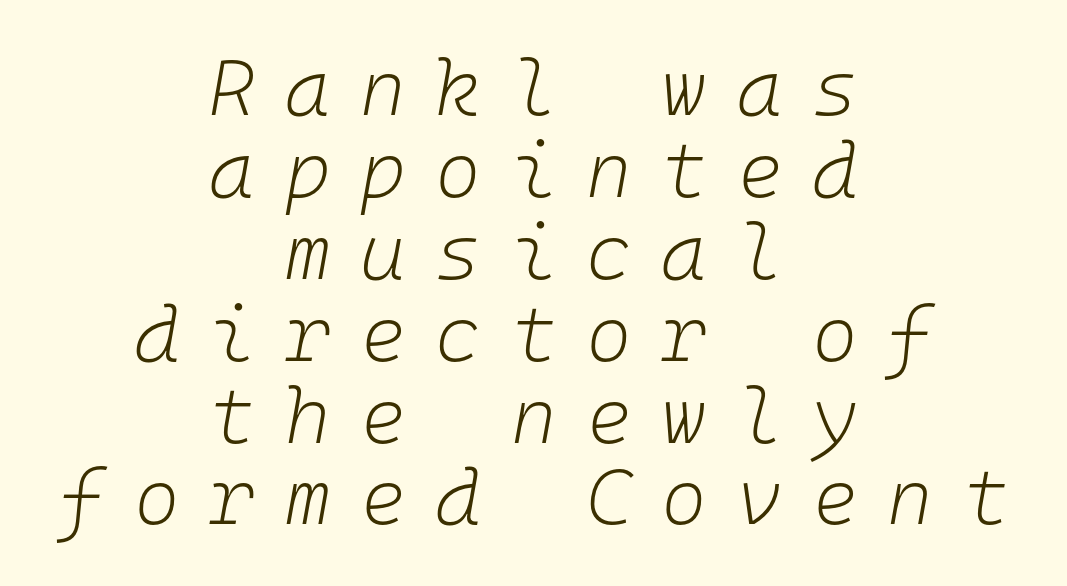
{"italic": "yes", "lean": "right", "slant_degrees": 10, "bold": "no", "weight": "light", "width": "normal", "stroke_contrast": "low", "x_height": "medium", "monospaced": "yes", "underline": "no", "align": "center", "line_spacing": "tight", "line_spacing_ratio": 1.05, "letter_spacing": "wide", "letter_spacing_em": 0.38, "glyph_px": 78}
